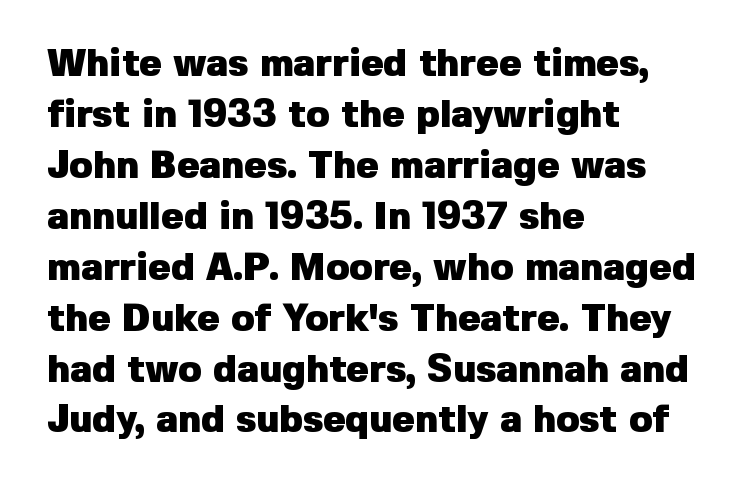
The rendering anchors every line to the left-hand side. I'd describe the lettering as bold — thick and assertive. This is sans-serif lettering, the kind often seen on screens and signage. The foot of each line stays bare and open. Each word holds together tightly as a unit, with standard inter-letter gaps.
